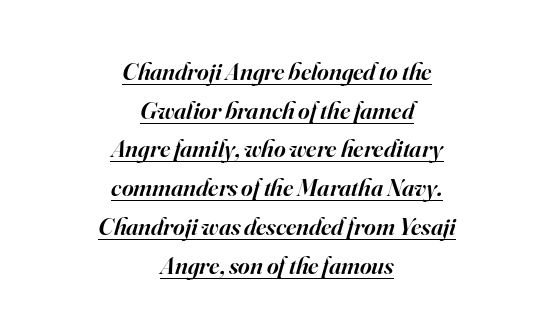
No extra tracking has been applied to these lines. Italic? Definitely — the glyphs are oblique. Horizontally, the lines are justified to the midpoint only. This sample keeps an unexceptional amount of space between lines. What decoration does the sample have? An underline. Weight check: semibold — heavier than regular, not quite bold.
